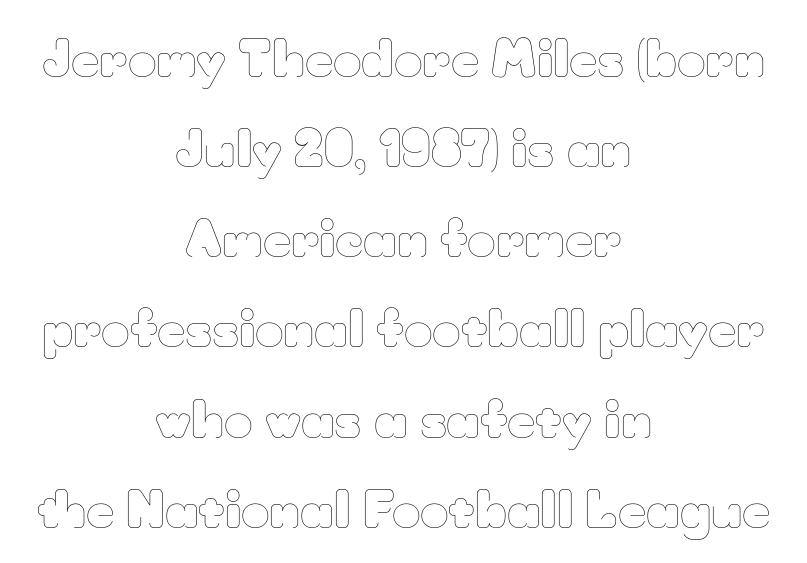
Weight: not bold — regular or lighter. Bare-footed words on every line. Proportional: the letters do not fall into vertical columns. The letterforms sit shoulder to shoulder at normal distance.
